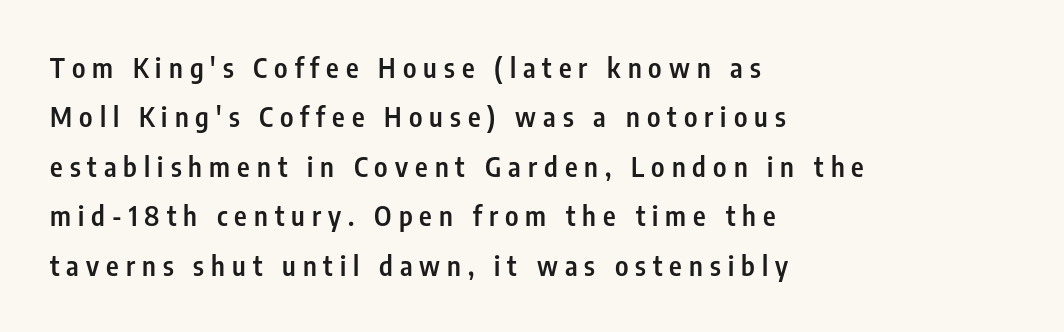
The image shows 27 px text type, upright; set left-aligned, line spacing 1.83x, unusually wide letter spacing (+0.26 em), not underlined.
